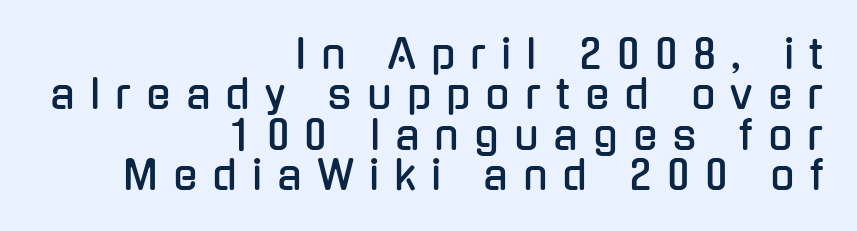
The image shows 40 px condensed sans-serif type, upright; set right-aligned, tight line spacing (1.01x), unusually wide letter spacing (+0.38 em), not underlined; low stroke contrast and a medium x-height.
